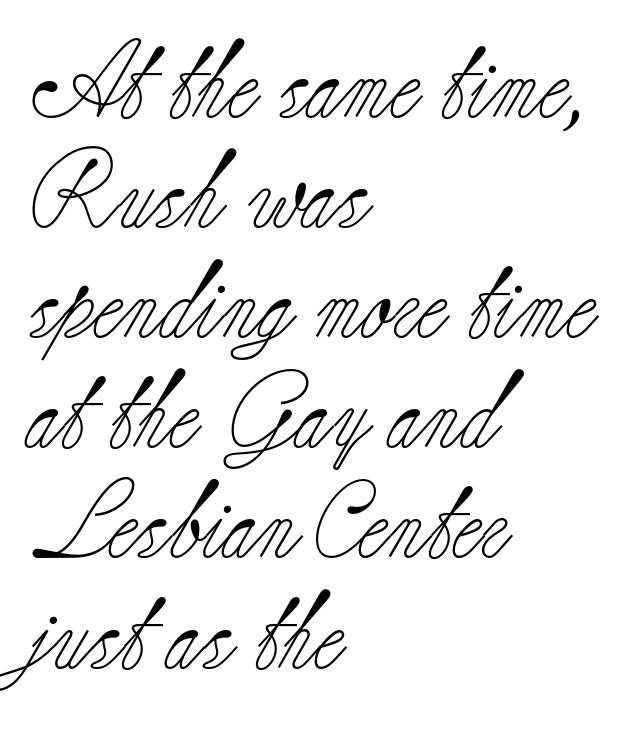
The letters advance in unequal steps, a hallmark of proportional type. Heft: none added — not bold. The characters display serif detailing at their extremities. Words float on clear page, feet unadorned.
